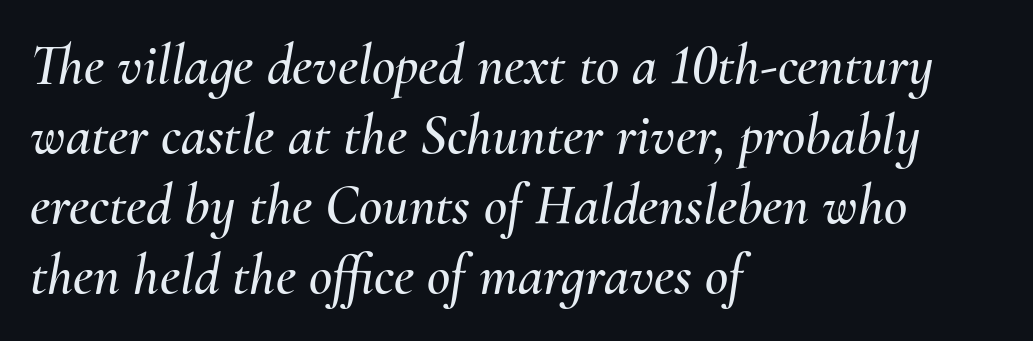
The image shows 57 px text type, italic (leaning right); set left-aligned, line spacing 1.23x, normal letter spacing, not underlined; medium stroke contrast and a small x-height.
